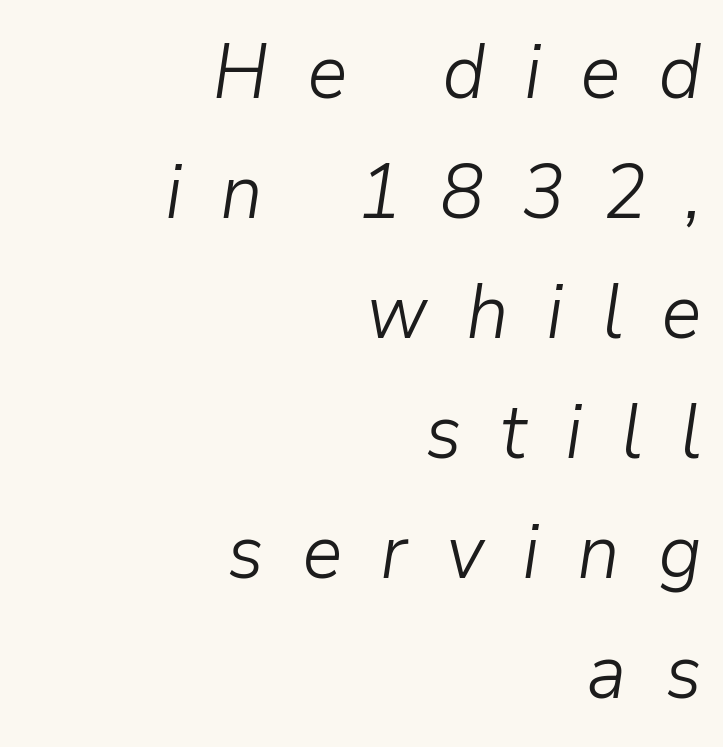
One glance says typical: line gaps are just what's usual. The letterforms sit at book weight or below. The typography opts for an oblique posture over an upright one. A bare baseline throughout the passage. Caption: expanded tracking, letters set apart. The rendering uses natural spacing where letterforms have individual widths.
